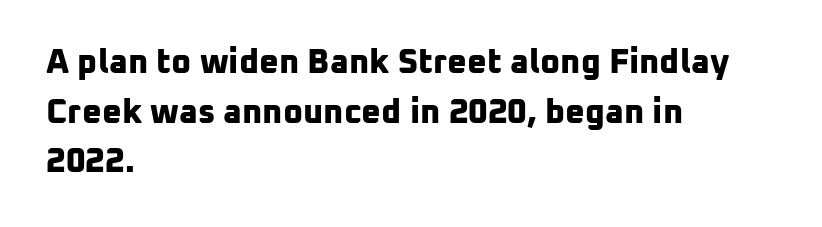
The image shows 34 px bold sans-serif type; set left-aligned, normal line spacing (1.46x), normal letter spacing, not underlined; low stroke contrast and a medium x-height.
